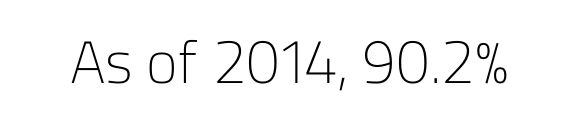
Q: Is the text bold? A: No.
Q: Is the text italic (slanted)? A: No, it is upright.
Q: Is the typeface a serif or a sans-serif typeface? A: Sans-serif.
Q: Is the text underlined? A: No.
Q: Is the spacing between letters normal or unusually wide? A: Normal.
Q: Width (condensed, normal, or wide)? A: Normal.
Q: Stroke contrast? A: Low.
Q: x-height? A: Medium.
Q: Monospaced? A: No.
